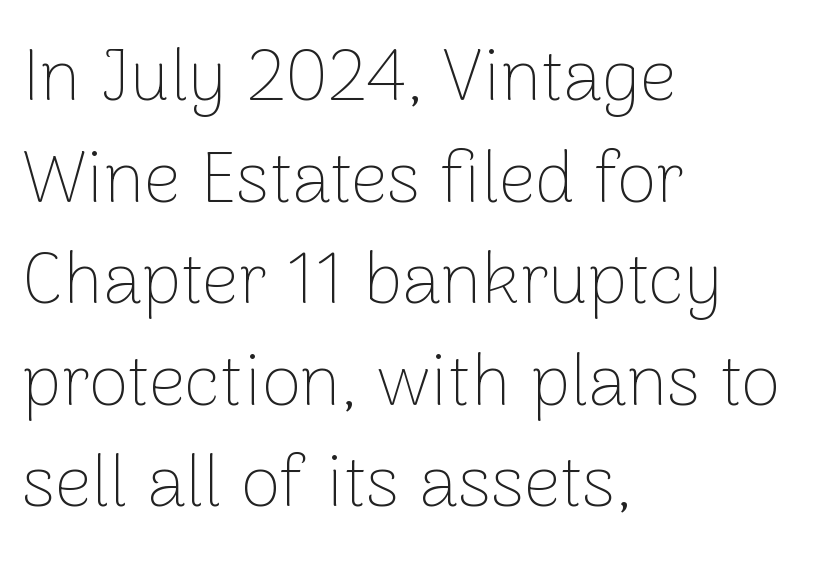
Q: Is the text bold? A: No.
Q: Is the text italic (slanted)? A: No, it is upright.
Q: Is the typeface a serif or a sans-serif typeface? A: Sans-serif.
Q: Is the text underlined? A: No.
Q: How is the paragraph aligned? A: Left-aligned.
Q: Is the spacing between letters normal or unusually wide? A: Normal.
Q: Is the spacing between lines tight, normal or loose? A: Normal.
Q: Width (condensed, normal, or wide)? A: Normal.
Q: Stroke contrast? A: Low.
Q: x-height? A: Medium.
Q: Monospaced? A: No.
